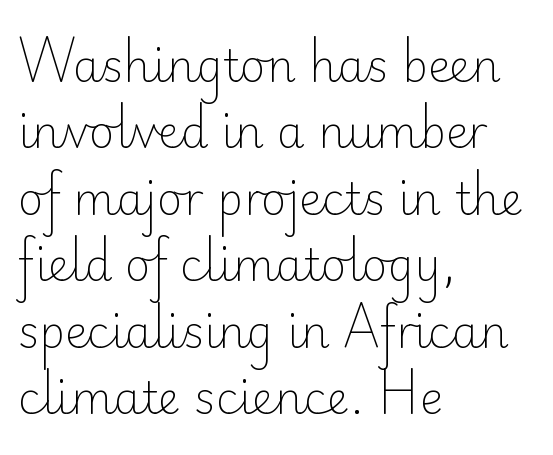
The image shows 44 px light sans-serif type, upright; set left-aligned, normal line spacing (1.51x), normal letter spacing, not underlined; low stroke contrast and a small x-height.
